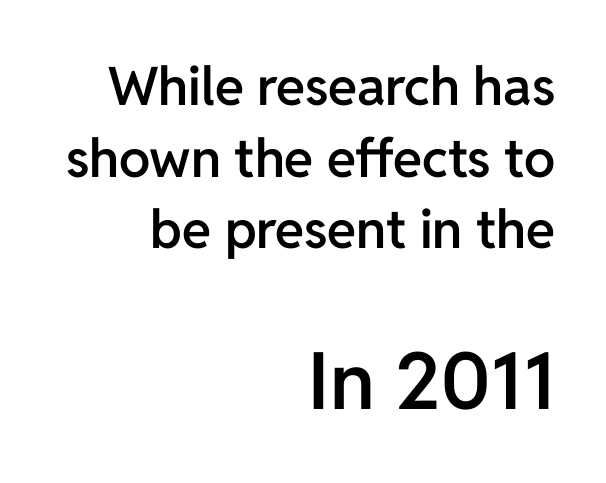
Unmarked baselines from the first word to the last. Each letter's strokes conclude bluntly, with no projecting serifs. One glance says typical: line gaps are just what's usual. If you drew a ruler down the right edge, every line would touch it.
